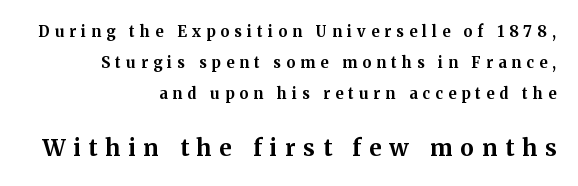
Q: Is the text bold? A: Yes.
Q: Is the text italic (slanted)? A: No, it is upright.
Q: Is the text underlined? A: No.
Q: How is the paragraph aligned? A: Right-aligned.
Q: Is the spacing between letters normal or unusually wide? A: Unusually wide.
Q: Is the spacing between lines tight, normal or loose? A: Loose.
Q: Which block of text is set in a larger size, the first (top) or the second (bottom)? A: The second (bottom) one.
